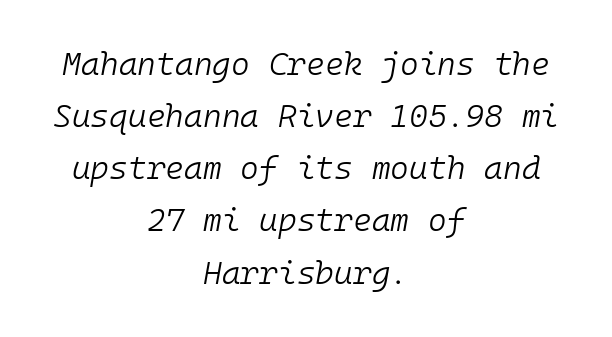
Q: Is the text bold? A: No.
Q: Is the text italic (slanted)? A: Yes, it leans right by about 10 degrees.
Q: Is the text underlined? A: No.
Q: How is the paragraph aligned? A: Centered.
Q: Is the spacing between letters normal or unusually wide? A: Normal.
Q: Is the spacing between lines tight, normal or loose? A: Normal.
Q: Width (condensed, normal, or wide)? A: Normal.
Q: Stroke contrast? A: Low.
Q: x-height? A: Medium.
Q: Monospaced? A: Yes.
